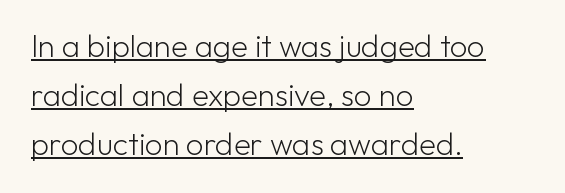
Q: Is the text bold? A: No.
Q: Is the text italic (slanted)? A: No, it is upright.
Q: Is the typeface a serif or a sans-serif typeface? A: Sans-serif.
Q: Is the text underlined? A: Yes.
Q: How is the paragraph aligned? A: Left-aligned.
Q: Is the spacing between letters normal or unusually wide? A: Normal.
Q: Is the spacing between lines tight, normal or loose? A: Normal.
Q: Width (condensed, normal, or wide)? A: Normal.
Q: Stroke contrast? A: Low.
Q: x-height? A: Medium.
Q: Monospaced? A: No.
